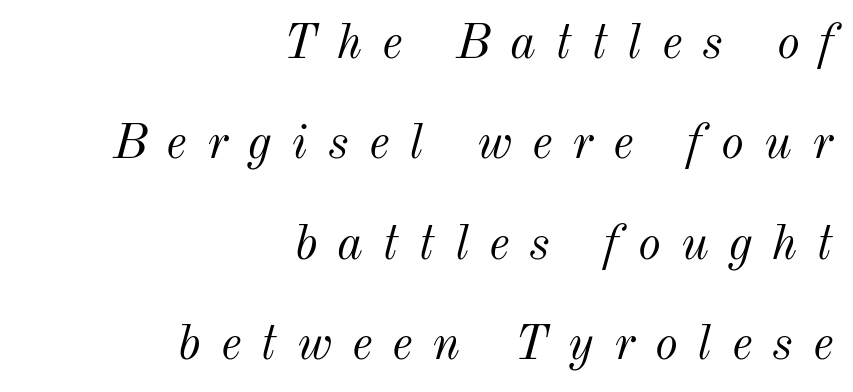
How are the letters spaced? Widely, with obvious added tracking. Looks like regular typesetting: each glyph gets only the width it needs. The line-height multiplier appears high, well above default. Italic: yes, the glyphs are oblique.
